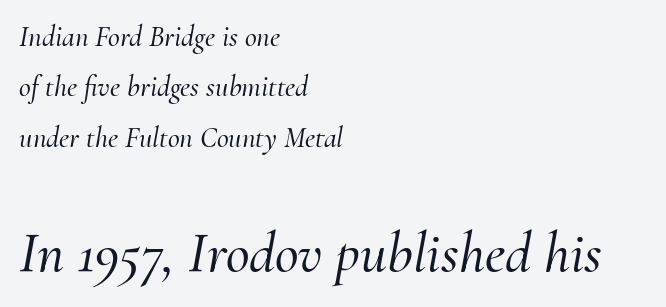
{"serif": "yes", "italic": "yes", "lean": "right", "slant_degrees": 10, "width": "normal", "stroke_contrast": "medium", "x_height": "small", "monospaced": "no", "underline": "no", "align": "left", "line_spacing_ratio": 1.74, "letter_spacing": "normal", "letter_spacing_em": 0.0, "larger_block": "second", "size_ratio": 2.0, "glyph_px": 58}
